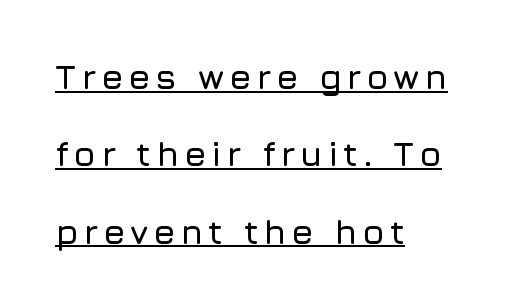
Q: Is the text italic (slanted)? A: No, it is upright.
Q: Is the typeface a serif or a sans-serif typeface? A: Sans-serif.
Q: Is the text underlined? A: Yes.
Q: How is the paragraph aligned? A: Left-aligned.
Q: Is the spacing between lines tight, normal or loose? A: Loose.
Q: Width (condensed, normal, or wide)? A: Normal.
Q: Stroke contrast? A: Low.
Q: x-height? A: Medium.
Q: Monospaced? A: No.
